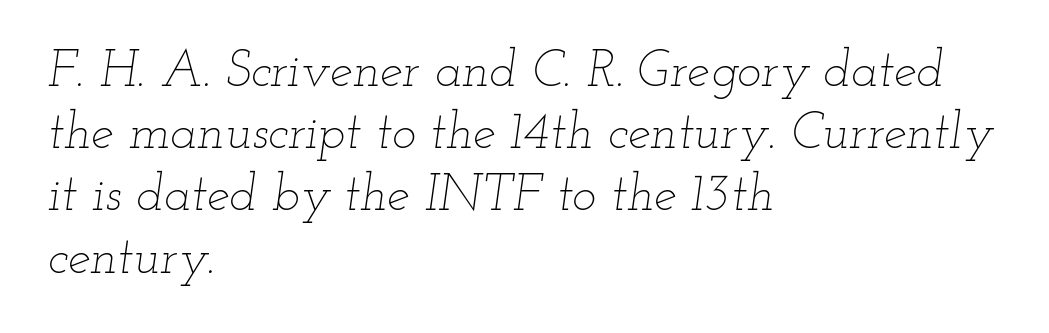
{"italic": "yes", "lean": "right", "slant_degrees": 12, "bold": "no", "weight": "thin", "width": "wide", "stroke_contrast": "low", "x_height": "small", "monospaced": "no", "underline": "no", "align": "left", "line_spacing_ratio": 1.22, "letter_spacing": "normal", "letter_spacing_em": 0.0, "glyph_px": 51}
